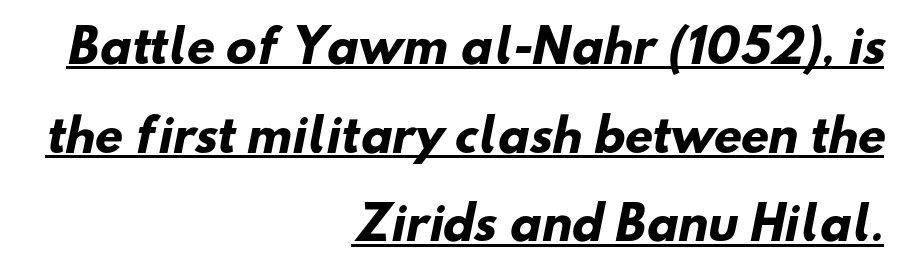
{"serif": "no", "bold": "yes", "weight": "heavy", "width": "normal", "stroke_contrast": "low", "x_height": "small", "monospaced": "no", "underline": "yes", "align": "right", "line_spacing": "loose", "line_spacing_ratio": 1.97, "letter_spacing": "normal", "letter_spacing_em": 0.0, "glyph_px": 45}
